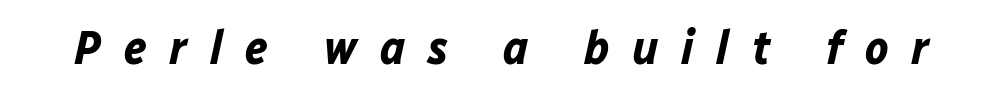
Q: Is the text bold? A: Yes.
Q: Is the text italic (slanted)? A: Yes, it leans right by about 12 degrees.
Q: Is the text underlined? A: No.
Q: Is the spacing between letters normal or unusually wide? A: Unusually wide.
Q: Width (condensed, normal, or wide)? A: Normal.
Q: Stroke contrast? A: Low.
Q: x-height? A: Medium.
Q: Monospaced? A: No.
